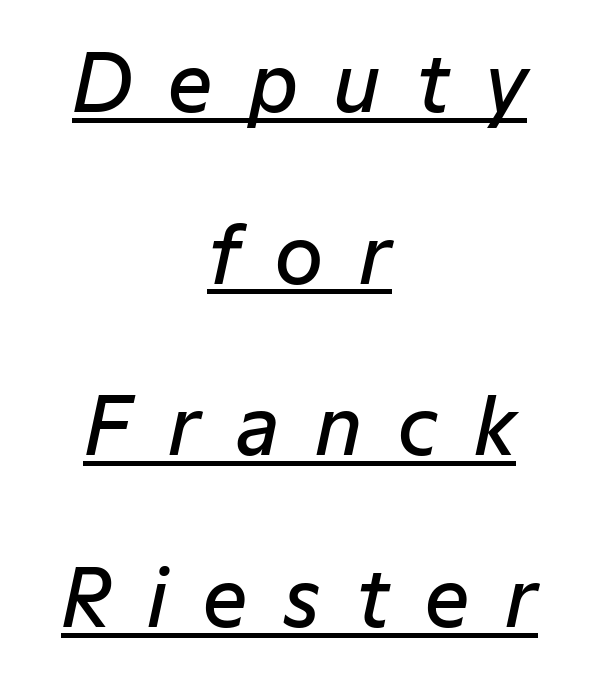
The image shows 78 px semibold type, italic (leaning right); set centered, loose line spacing (2.2x), unusually wide letter spacing (+0.46 em), underlined; low stroke contrast and a medium x-height.
